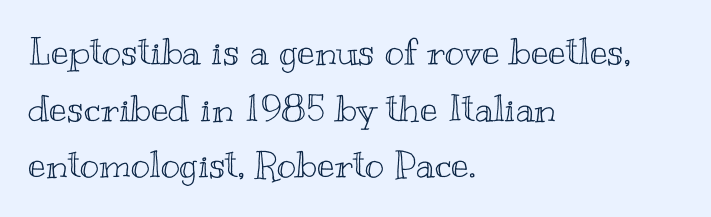
These lines were composed using upright roman letters. The tracking reads as untouched default to a designer's eye. Note the varied advance widths — an 'i' is clearly narrower than an 'm'. One glance says typical: line gaps are just what's usual.
